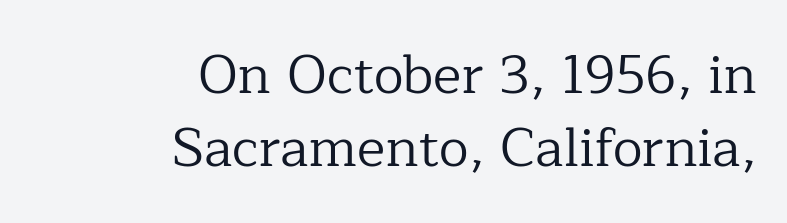
The image shows 54 px regular-weight serif type, upright; set right-aligned, normal line spacing (1.35x), normal letter spacing, not underlined; low stroke contrast and a medium x-height.
